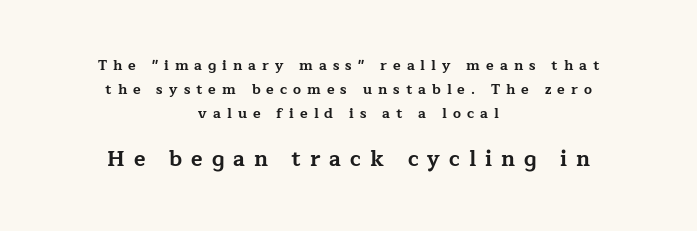
{"italic": "no", "bold": "yes", "underline": "no", "align": "center", "line_spacing": "normal", "line_spacing_ratio": 1.7, "letter_spacing": "wide", "letter_spacing_em": 0.43, "larger_block": "second", "size_ratio": 1.5, "glyph_px": 21}
